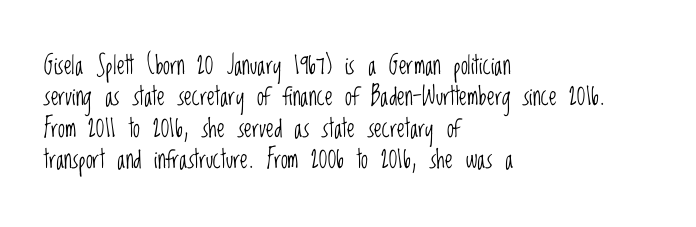
No letter is thick-stroked: the sample isn't bold. This is roman type, the default non-slanted kind. One glance says typical: line gaps are just what's usual. Plain, unruled lines of type. This sample is left-justified, so line endings fall wherever the words run out.
